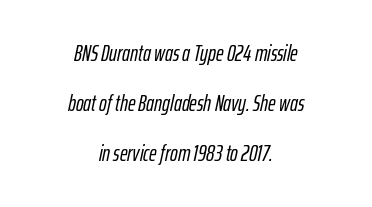
{"italic": "yes", "lean": "right", "slant_degrees": 12, "underline": "no", "align": "center", "line_spacing": "loose", "line_spacing_ratio": 2.18, "letter_spacing": "normal", "letter_spacing_em": 0.0, "glyph_px": 23}
